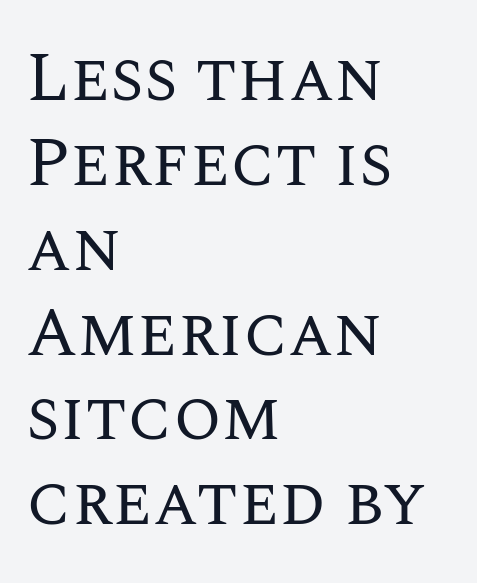
The image shows 69 px regular-weight type, upright; set left-aligned, line spacing 1.23x, normal letter spacing, not underlined; medium stroke contrast and a large x-height.
